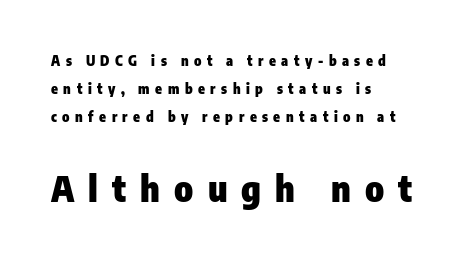
{"serif": "no", "italic": "no", "bold": "yes", "weight": "heavy", "width": "condensed", "stroke_contrast": "low", "x_height": "medium", "monospaced": "no", "underline": "no", "align": "left", "line_spacing": "loose", "line_spacing_ratio": 2.01, "letter_spacing": "wide", "letter_spacing_em": 0.39, "larger_block": "second", "size_ratio": 2.57, "glyph_px": 36}
